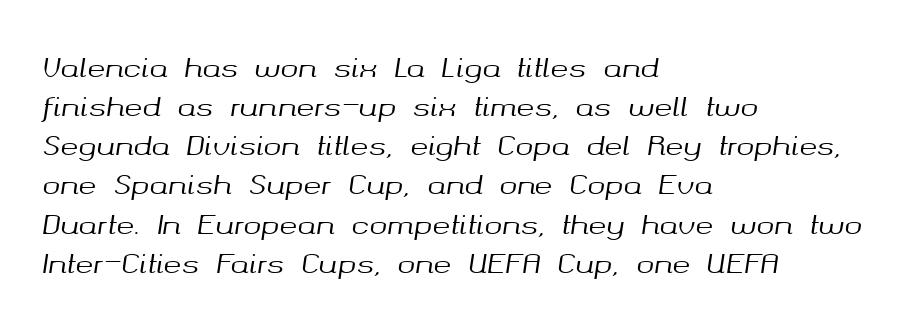
Q: Is the text italic (slanted)? A: Yes, it leans right by about 8 degrees.
Q: Is the text underlined? A: No.
Q: How is the paragraph aligned? A: Left-aligned.
Q: Is the spacing between letters normal or unusually wide? A: Normal.
Q: Is the spacing between lines tight, normal or loose? A: Normal.
